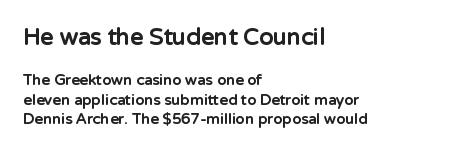
The image shows 23 px bold type, upright; set left-aligned, normal line spacing (1.3x), normal letter spacing, not underlined; the first (top) block is 1.53x larger.
